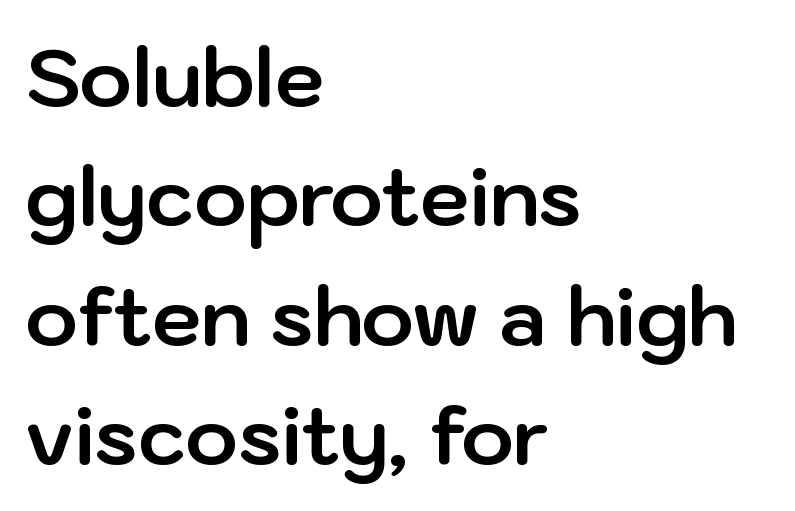
The image shows 79 px bold sans-serif type, upright; set left-aligned, normal line spacing (1.51x), normal letter spacing, not underlined; low stroke contrast and a medium x-height.
